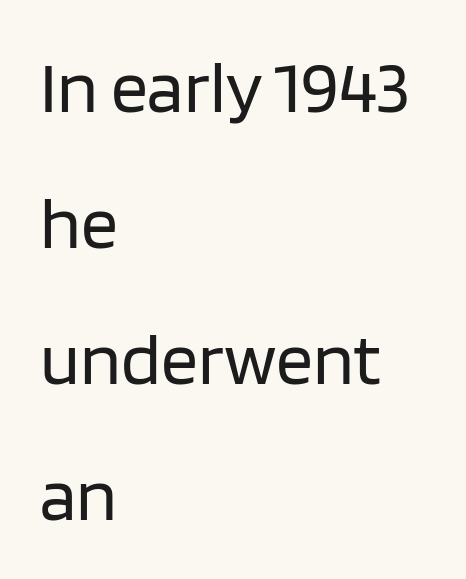
Q: Is the text bold? A: No.
Q: Is the text italic (slanted)? A: No, it is upright.
Q: Is the typeface a serif or a sans-serif typeface? A: Sans-serif.
Q: Is the text underlined? A: No.
Q: How is the paragraph aligned? A: Left-aligned.
Q: Is the spacing between letters normal or unusually wide? A: Normal.
Q: Width (condensed, normal, or wide)? A: Normal.
Q: Stroke contrast? A: Low.
Q: x-height? A: Large.
Q: Monospaced? A: No.
